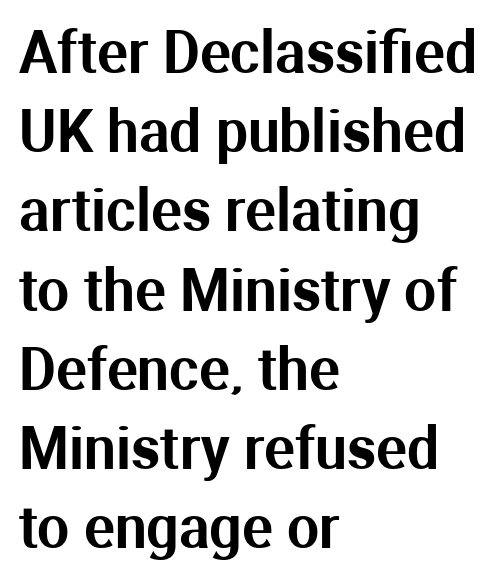
Q: Is the text italic (slanted)? A: No, it is upright.
Q: Is the typeface a serif or a sans-serif typeface? A: Sans-serif.
Q: Is the text underlined? A: No.
Q: How is the paragraph aligned? A: Left-aligned.
Q: Is the spacing between letters normal or unusually wide? A: Normal.
Q: Is the spacing between lines tight, normal or loose? A: Normal.
Q: Width (condensed, normal, or wide)? A: Normal.
Q: Stroke contrast? A: Medium.
Q: x-height? A: Medium.
Q: Monospaced? A: No.
